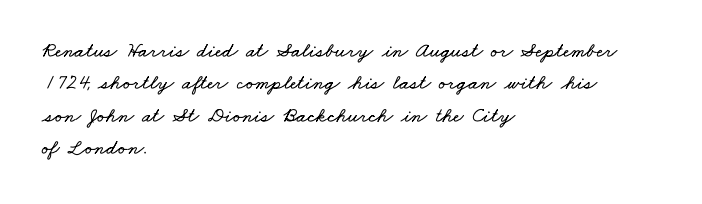
Q: Is the text underlined? A: No.
Q: How is the paragraph aligned? A: Left-aligned.
Q: Is the spacing between letters normal or unusually wide? A: Normal.
Q: Is the spacing between lines tight, normal or loose? A: Normal.
